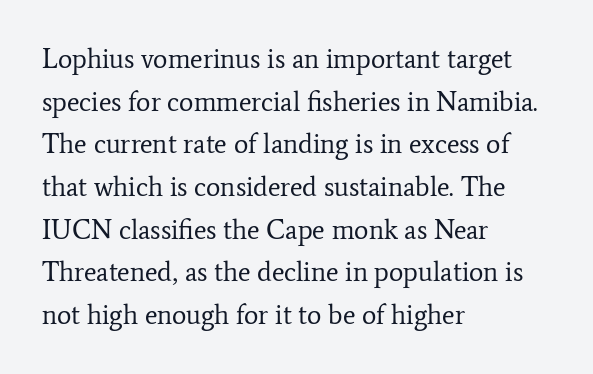
{"italic": "no", "bold": "no", "underline": "no", "align": "left", "line_spacing": "normal", "line_spacing_ratio": 1.58, "letter_spacing": "normal", "letter_spacing_em": 0.0, "glyph_px": 27}
